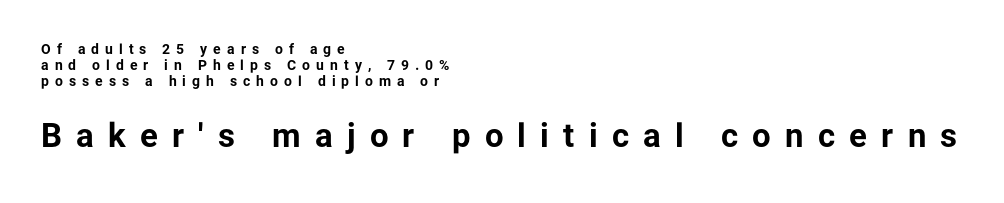
Does the leading feel generous? Not at all — it's pinched. Visually the block forms a straight wall on the left and a jagged coastline on the right. The letters advance in unequal steps, a hallmark of proportional type. Note: no serifs on the glyphs. Students, this is bold: see how much ink each stroke carries.
